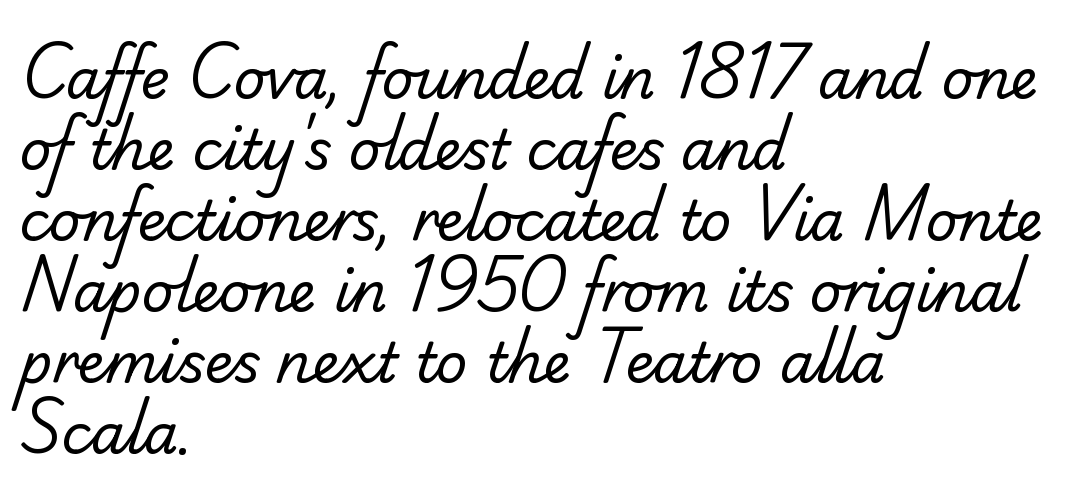
Q: Is the text bold? A: No.
Q: Is the typeface a serif or a sans-serif typeface? A: Sans-serif.
Q: Is the text underlined? A: No.
Q: How is the paragraph aligned? A: Left-aligned.
Q: Is the spacing between letters normal or unusually wide? A: Normal.
Q: Is the spacing between lines tight, normal or loose? A: Normal.
Q: Width (condensed, normal, or wide)? A: Normal.
Q: Stroke contrast? A: Low.
Q: x-height? A: Small.
Q: Monospaced? A: No.
